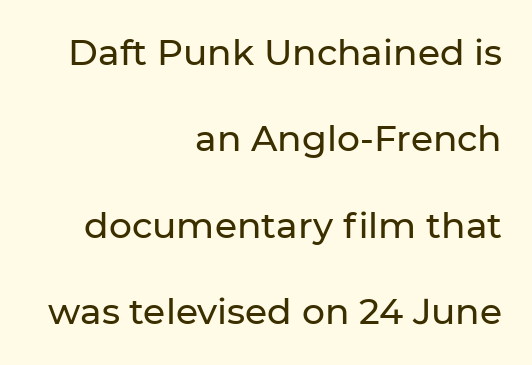
Q: Is the text italic (slanted)? A: No, it is upright.
Q: Is the typeface a serif or a sans-serif typeface? A: Sans-serif.
Q: Is the text underlined? A: No.
Q: How is the paragraph aligned? A: Right-aligned.
Q: Is the spacing between letters normal or unusually wide? A: Normal.
Q: Is the spacing between lines tight, normal or loose? A: Loose.
Q: Width (condensed, normal, or wide)? A: Normal.
Q: Stroke contrast? A: Low.
Q: x-height? A: Medium.
Q: Monospaced? A: No.
